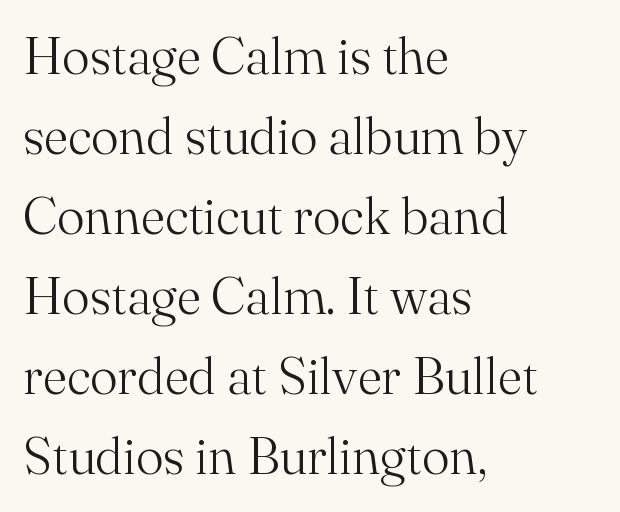
The image shows 52 px light serif type, upright; set left-aligned, normal line spacing (1.54x), normal letter spacing, not underlined; medium stroke contrast and a small x-height.
